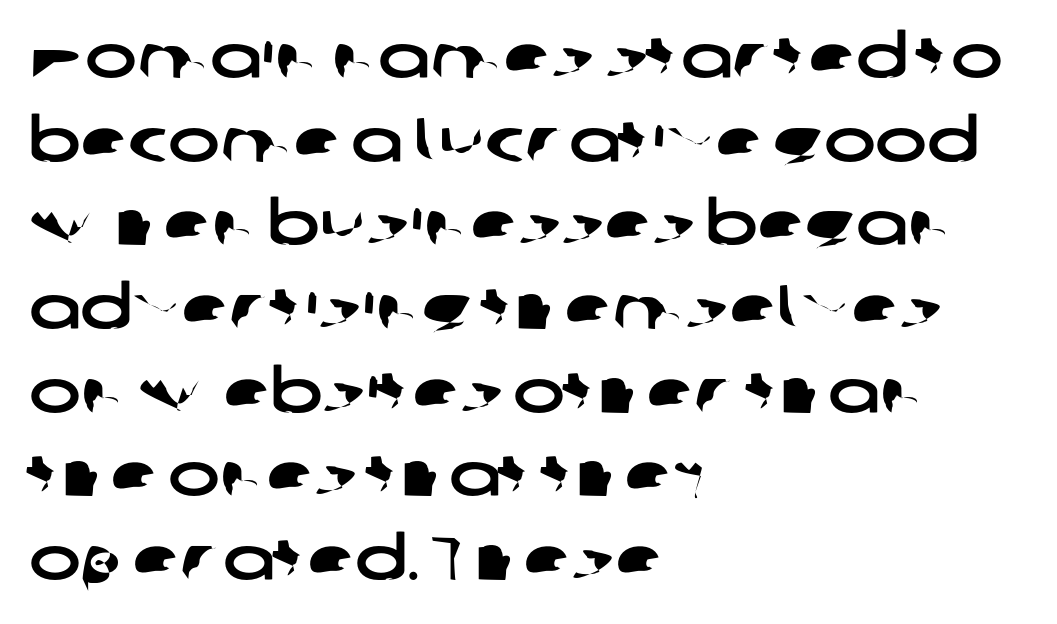
Q: Is the typeface a serif or a sans-serif typeface? A: Sans-serif.
Q: Is the text underlined? A: No.
Q: How is the paragraph aligned? A: Left-aligned.
Q: Is the spacing between letters normal or unusually wide? A: Normal.
Q: Is the spacing between lines tight, normal or loose? A: Normal.
Q: Width (condensed, normal, or wide)? A: Wide.
Q: Stroke contrast? A: Low.
Q: x-height? A: Medium.
Q: Monospaced? A: No.
